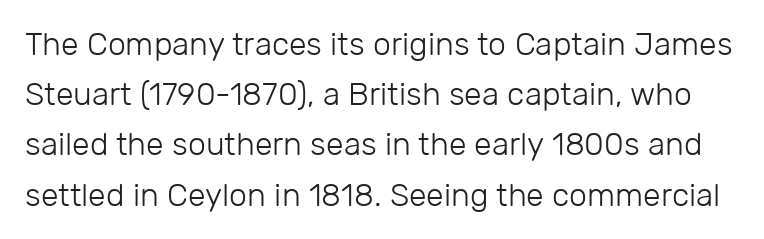
No word sits above an underline. Honestly, the row spacing looks completely unremarkable. Varying glyph widths throughout — classic text-font behaviour. These lines were composed using upright roman letters.
